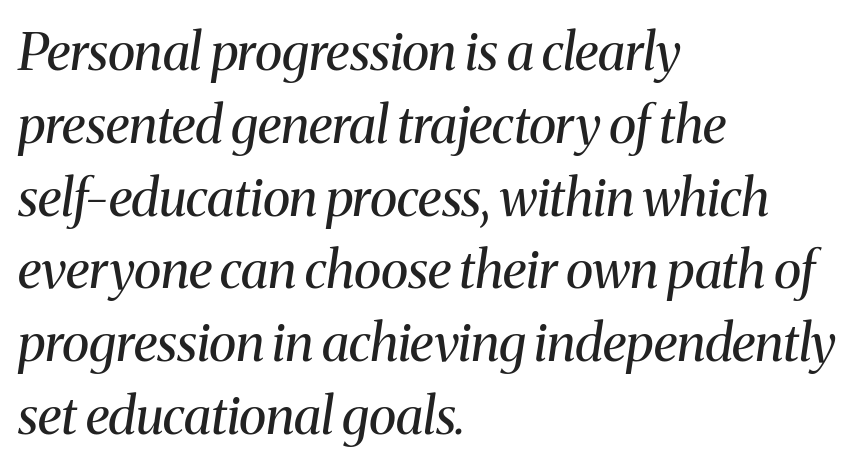
Leading matches the norm, producing a regular column. Where is the straight margin? On the left. Unlike a clean sans, this face finishes its strokes with serifs. Rendered with sloped, italic letterforms.
